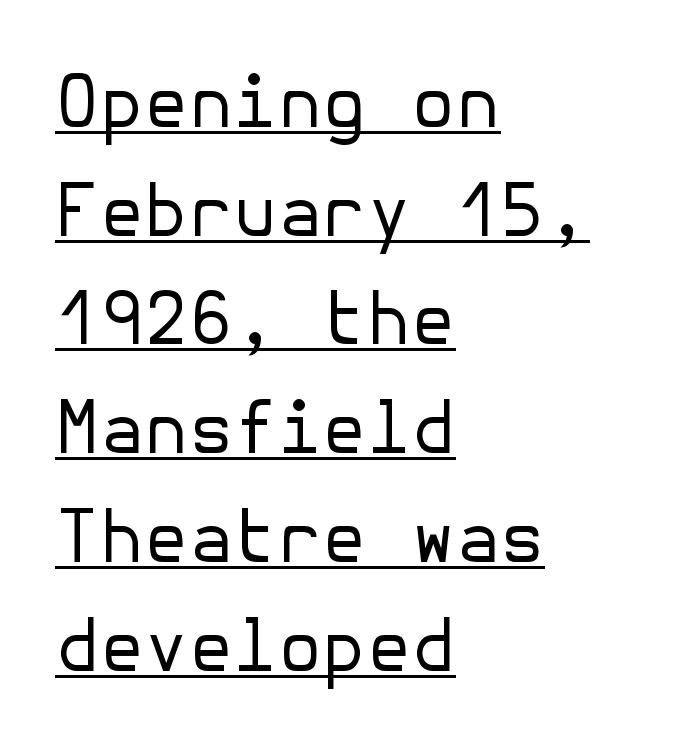
{"serif": "no", "italic": "no", "bold": "no", "weight": "regular", "width": "normal", "stroke_contrast": "low", "x_height": "medium", "underline": "yes", "align": "left", "line_spacing": "normal", "line_spacing_ratio": 1.51, "letter_spacing": "normal", "letter_spacing_em": 0.0, "glyph_px": 72}
